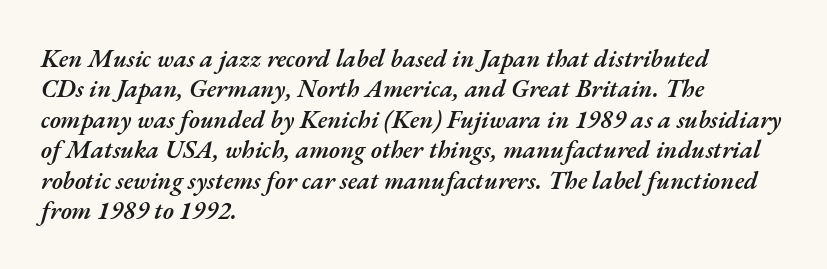
Layout note: lines flush left. Beneath every word, the page is bare. These lines were composed using italics. Characters follow at the spacing the type designer built in. What weight is shown? A semibold, between regular and bold.
